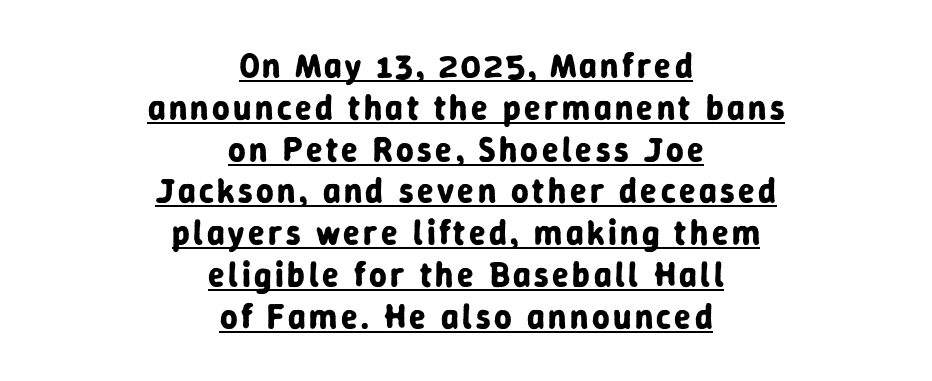
{"serif": "no", "italic": "no", "bold": "yes", "weight": "bold", "width": "normal", "stroke_contrast": "low", "x_height": "medium", "monospaced": "no", "underline": "yes", "align": "center", "line_spacing_ratio": 1.23, "glyph_px": 34}
